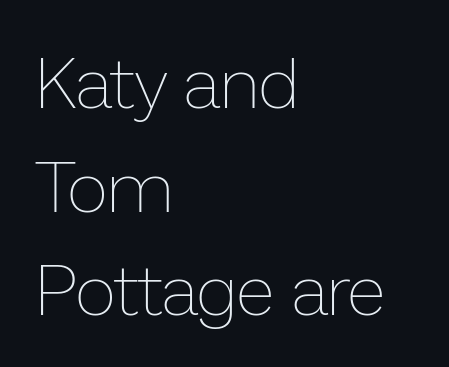
{"italic": "no", "bold": "no", "weight": "thin", "width": "normal", "stroke_contrast": "low", "x_height": "medium", "monospaced": "no", "underline": "no", "align": "left", "line_spacing": "normal", "line_spacing_ratio": 1.46, "letter_spacing": "normal", "letter_spacing_em": 0.0, "glyph_px": 71}
